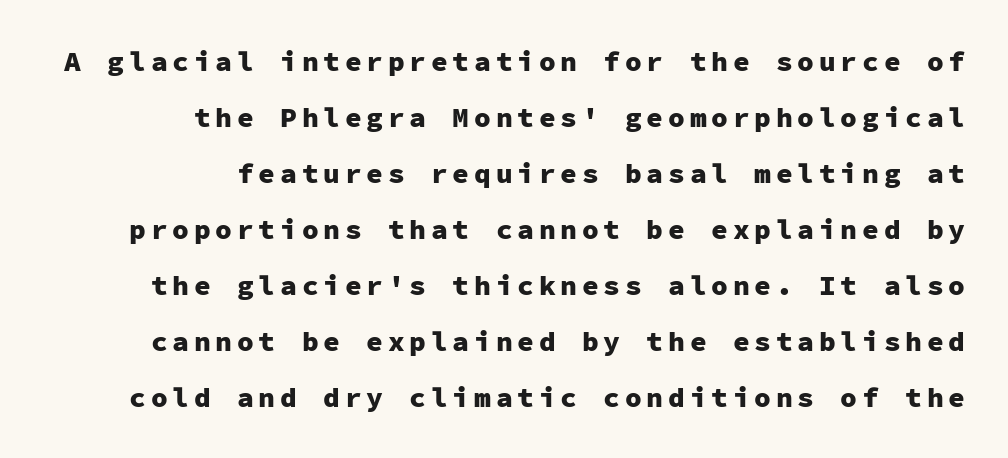
{"serif": "no", "italic": "no", "bold": "yes", "weight": "heavy", "width": "normal", "stroke_contrast": "low", "x_height": "medium", "monospaced": "yes", "underline": "no", "align": "right", "line_spacing": "loose", "line_spacing_ratio": 2.0, "glyph_px": 28}
